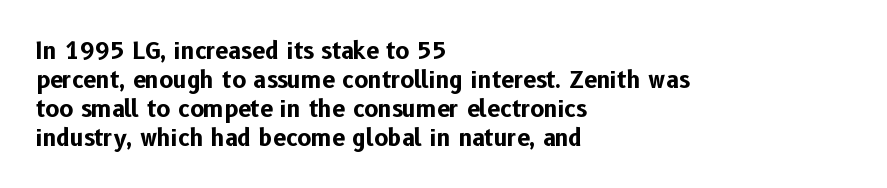
Q: Is the text bold? A: Yes.
Q: Is the text italic (slanted)? A: No, it is upright.
Q: Is the text underlined? A: No.
Q: How is the paragraph aligned? A: Left-aligned.
Q: Is the spacing between letters normal or unusually wide? A: Normal.
Q: Is the spacing between lines tight, normal or loose? A: Normal.
